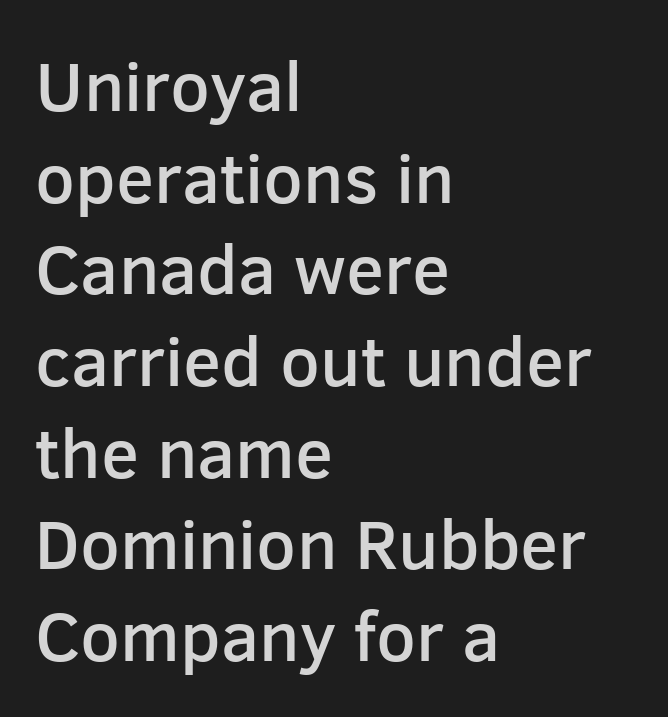
Q: Is the text bold? A: Semi-bold.
Q: Is the text italic (slanted)? A: No, it is upright.
Q: Is the typeface a serif or a sans-serif typeface? A: Sans-serif.
Q: Is the text underlined? A: No.
Q: How is the paragraph aligned? A: Left-aligned.
Q: Is the spacing between letters normal or unusually wide? A: Normal.
Q: Is the spacing between lines tight, normal or loose? A: Normal.
Q: Width (condensed, normal, or wide)? A: Normal.
Q: Stroke contrast? A: Low.
Q: x-height? A: Medium.
Q: Monospaced? A: No.
